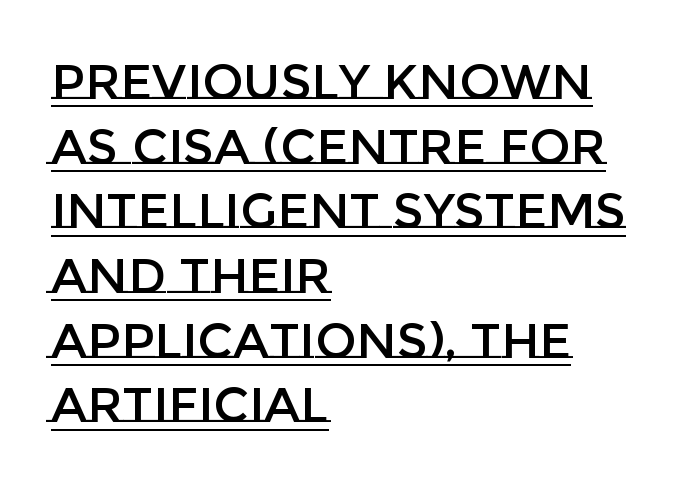
Q: Is the text italic (slanted)? A: No, it is upright.
Q: Is the text underlined? A: Yes.
Q: How is the paragraph aligned? A: Left-aligned.
Q: Is the spacing between letters normal or unusually wide? A: Normal.
Q: Is the spacing between lines tight, normal or loose? A: Normal.
Q: Width (condensed, normal, or wide)? A: Normal.
Q: Stroke contrast? A: Low.
Q: x-height? A: Large.
Q: Monospaced? A: No.
